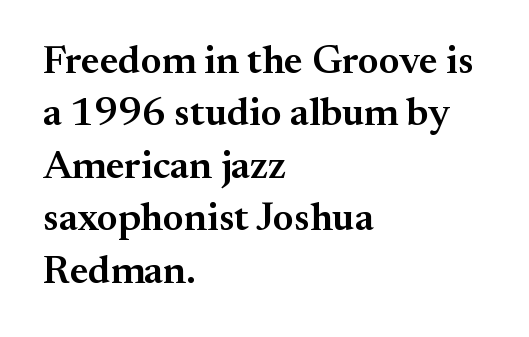
The lettering stays uniformly vertical, giving the passage a roman look. This sample is left-justified, so line endings fall wherever the words run out. The letters are semibold — heavier than regular but short of a full bold. Nobody drew a line under any word here.
